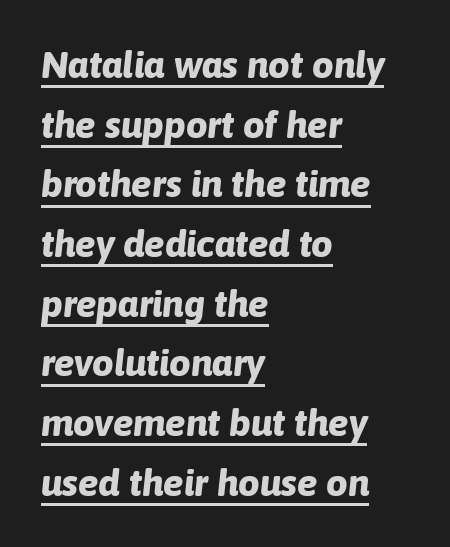
Q: Is the text bold? A: Yes.
Q: Is the text italic (slanted)? A: Yes, it leans right by about 6 degrees.
Q: Is the text underlined? A: Yes.
Q: How is the paragraph aligned? A: Left-aligned.
Q: Is the spacing between letters normal or unusually wide? A: Normal.
Q: Is the spacing between lines tight, normal or loose? A: Normal.
Q: Width (condensed, normal, or wide)? A: Normal.
Q: Stroke contrast? A: Low.
Q: x-height? A: Medium.
Q: Monospaced? A: No.
